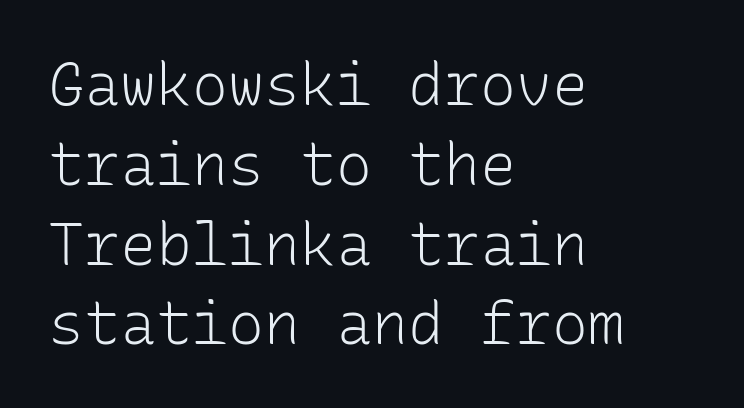
{"serif": "no", "italic": "no", "bold": "no", "weight": "light", "width": "normal", "stroke_contrast": "low", "x_height": "medium", "monospaced": "yes", "underline": "no", "align": "left", "line_spacing": "normal", "line_spacing_ratio": 1.33, "letter_spacing": "normal", "letter_spacing_em": 0.0, "glyph_px": 60}
